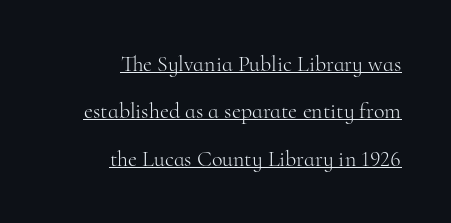
Q: Is the text bold? A: No.
Q: Is the text italic (slanted)? A: No, it is upright.
Q: Is the text underlined? A: Yes.
Q: How is the paragraph aligned? A: Right-aligned.
Q: Is the spacing between letters normal or unusually wide? A: Normal.
Q: Is the spacing between lines tight, normal or loose? A: Loose.
